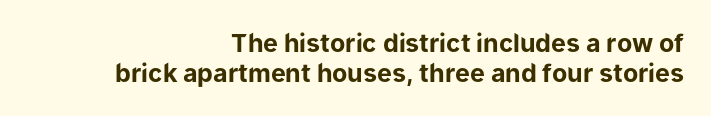
Each glyph is drawn with heavy, bold strokes. The space directly below the letters is spotless. The setting favours the right margin, as signatures and pull-quotes sometimes do. Do the letters lean? They stand straight. Observe the ordinary spacing: letters are neighbours, not strangers.
